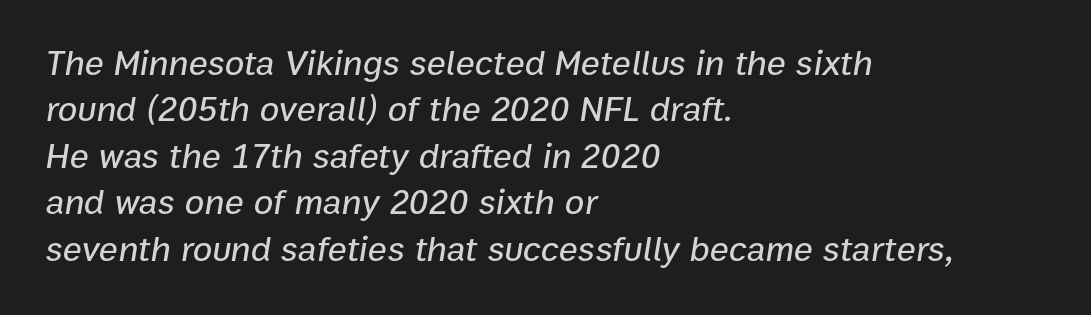
The image shows 36 px text type, italic (leaning right); set left-aligned, normal line spacing (1.29x), normal letter spacing, not underlined; low stroke contrast and a medium x-height.
